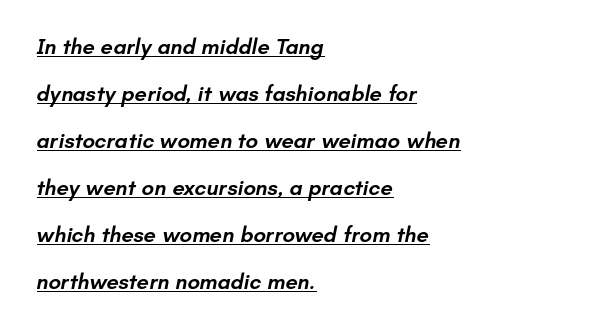
{"bold": "semi", "underline": "yes", "align": "left", "line_spacing": "loose", "line_spacing_ratio": 2.14, "letter_spacing": "normal", "letter_spacing_em": 0.0, "glyph_px": 22}
